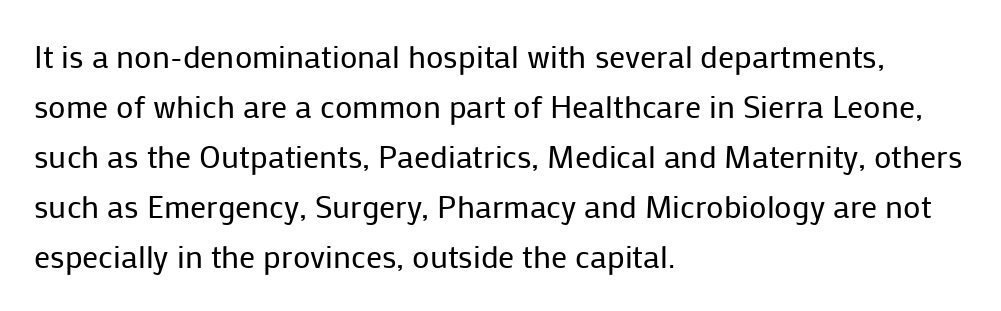
Q: Is the text bold? A: No.
Q: Is the text italic (slanted)? A: No, it is upright.
Q: Is the typeface a serif or a sans-serif typeface? A: Sans-serif.
Q: Is the text underlined? A: No.
Q: How is the paragraph aligned? A: Left-aligned.
Q: Is the spacing between letters normal or unusually wide? A: Normal.
Q: Is the spacing between lines tight, normal or loose? A: Normal.
Q: Width (condensed, normal, or wide)? A: Normal.
Q: Stroke contrast? A: Low.
Q: x-height? A: Medium.
Q: Monospaced? A: No.
